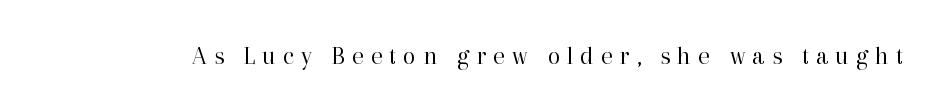
{"italic": "no", "bold": "no", "underline": "no", "letter_spacing": "wide", "letter_spacing_em": 0.27, "glyph_px": 26}
